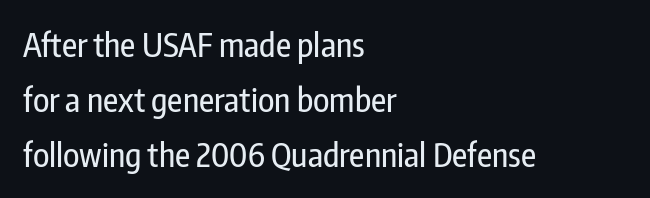
Q: Is the text italic (slanted)? A: No, it is upright.
Q: Is the typeface a serif or a sans-serif typeface? A: Sans-serif.
Q: Is the text underlined? A: No.
Q: How is the paragraph aligned? A: Left-aligned.
Q: Is the spacing between letters normal or unusually wide? A: Normal.
Q: Is the spacing between lines tight, normal or loose? A: Normal.
Q: Width (condensed, normal, or wide)? A: Condensed.
Q: Stroke contrast? A: Low.
Q: x-height? A: Medium.
Q: Monospaced? A: No.
